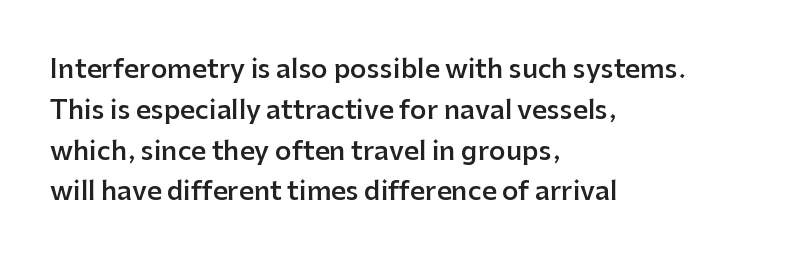
Caption: semibold face, moderately heavy strokes. Students, observe: this is what conventionally led text looks like. Quick note: not italic, upright. A bare baseline throughout the passage.
